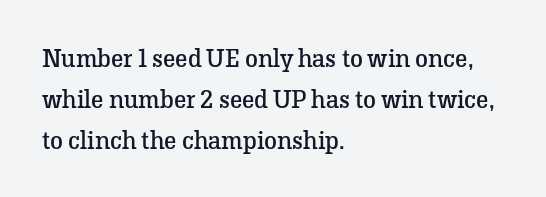
{"italic": "no", "bold": "no", "underline": "no", "align": "left", "line_spacing": "normal", "line_spacing_ratio": 1.57, "letter_spacing": "normal", "letter_spacing_em": 0.0, "glyph_px": 26}
